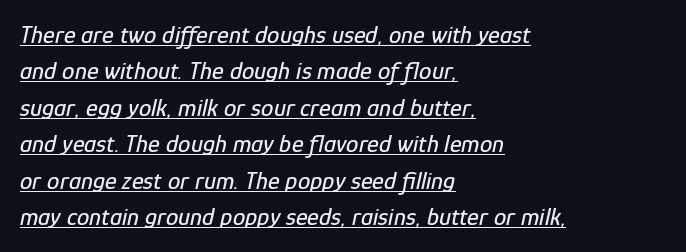
Every row of glyphs begins at an identical x-position on the left. Slanted lettering throughout. In terms of leading, this rendering sits right in the middle. Tracking here is standard; glyphs follow each other at the usual distance.
